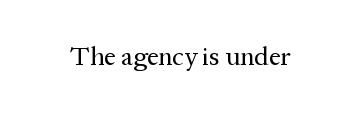
The image shows 26 px text type, upright; set normal letter spacing, not underlined.
